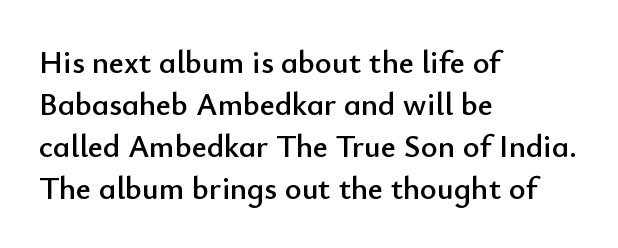
{"serif": "no", "italic": "no", "width": "normal", "stroke_contrast": "low", "x_height": "small", "monospaced": "no", "underline": "no", "align": "left", "line_spacing": "normal", "line_spacing_ratio": 1.31, "letter_spacing": "normal", "letter_spacing_em": 0.0, "glyph_px": 32}
